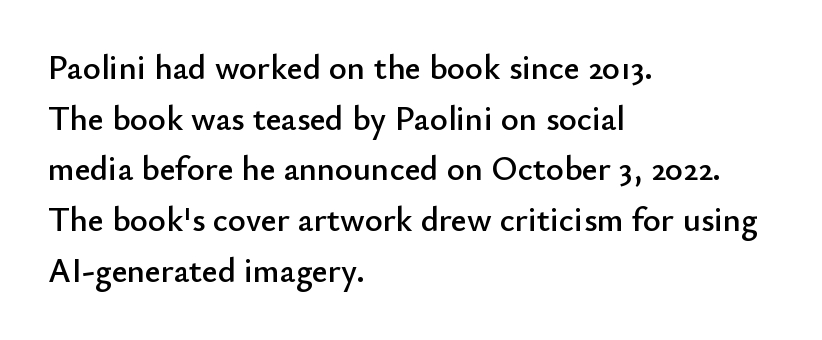
{"serif": "no", "italic": "no", "width": "normal", "stroke_contrast": "low", "x_height": "small", "monospaced": "no", "underline": "no", "align": "left", "line_spacing": "normal", "line_spacing_ratio": 1.49, "letter_spacing": "normal", "letter_spacing_em": 0.0, "glyph_px": 34}
